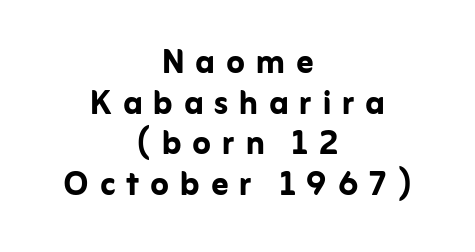
{"serif": "no", "italic": "no", "bold": "yes", "weight": "semibold", "width": "normal", "stroke_contrast": "low", "x_height": "medium", "monospaced": "no", "underline": "no", "align": "center", "line_spacing": "tight", "line_spacing_ratio": 0.97, "letter_spacing": "wide", "letter_spacing_em": 0.26, "glyph_px": 42}
